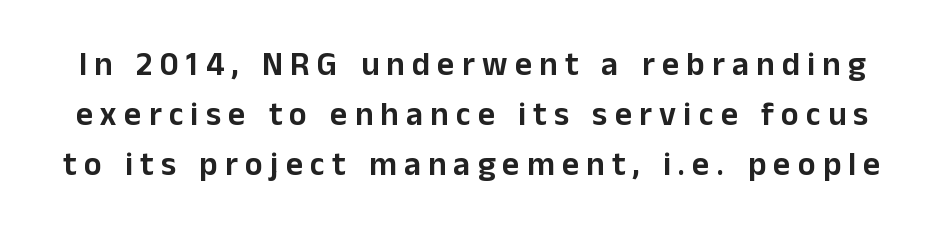
Q: Is the text italic (slanted)? A: No, it is upright.
Q: Is the typeface a serif or a sans-serif typeface? A: Sans-serif.
Q: Is the text underlined? A: No.
Q: Is the spacing between letters normal or unusually wide? A: Unusually wide.
Q: Is the spacing between lines tight, normal or loose? A: Normal.
Q: Width (condensed, normal, or wide)? A: Normal.
Q: Stroke contrast? A: Low.
Q: x-height? A: Medium.
Q: Monospaced? A: No.
